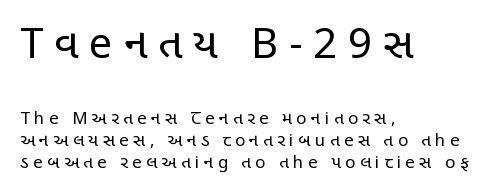
{"serif": "no", "italic": "no", "bold": "no", "weight": "regular", "width": "condensed", "stroke_contrast": "low", "x_height": "large", "monospaced": "no", "underline": "no", "align": "left", "line_spacing": "normal", "line_spacing_ratio": 1.3, "letter_spacing": "wide", "letter_spacing_em": 0.26, "larger_block": "first", "size_ratio": 2.47, "glyph_px": 42}
